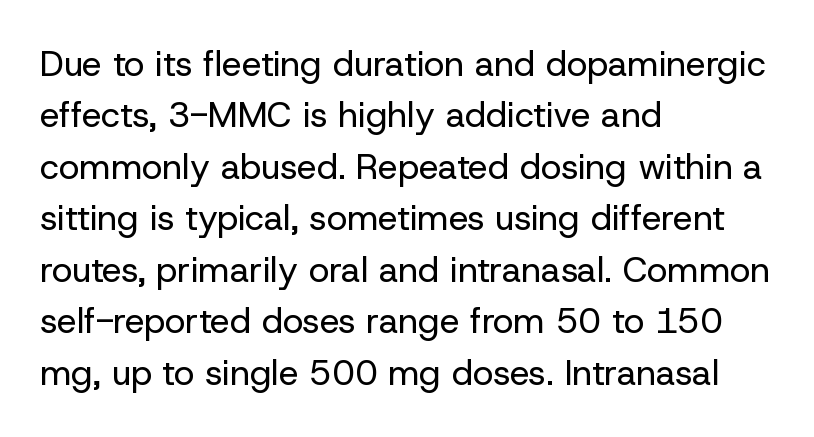
Q: Is the text bold? A: No.
Q: Is the text italic (slanted)? A: No, it is upright.
Q: Is the typeface a serif or a sans-serif typeface? A: Sans-serif.
Q: Is the text underlined? A: No.
Q: How is the paragraph aligned? A: Left-aligned.
Q: Is the spacing between letters normal or unusually wide? A: Normal.
Q: Is the spacing between lines tight, normal or loose? A: Normal.
Q: Width (condensed, normal, or wide)? A: Normal.
Q: Stroke contrast? A: Low.
Q: x-height? A: Medium.
Q: Monospaced? A: No.
